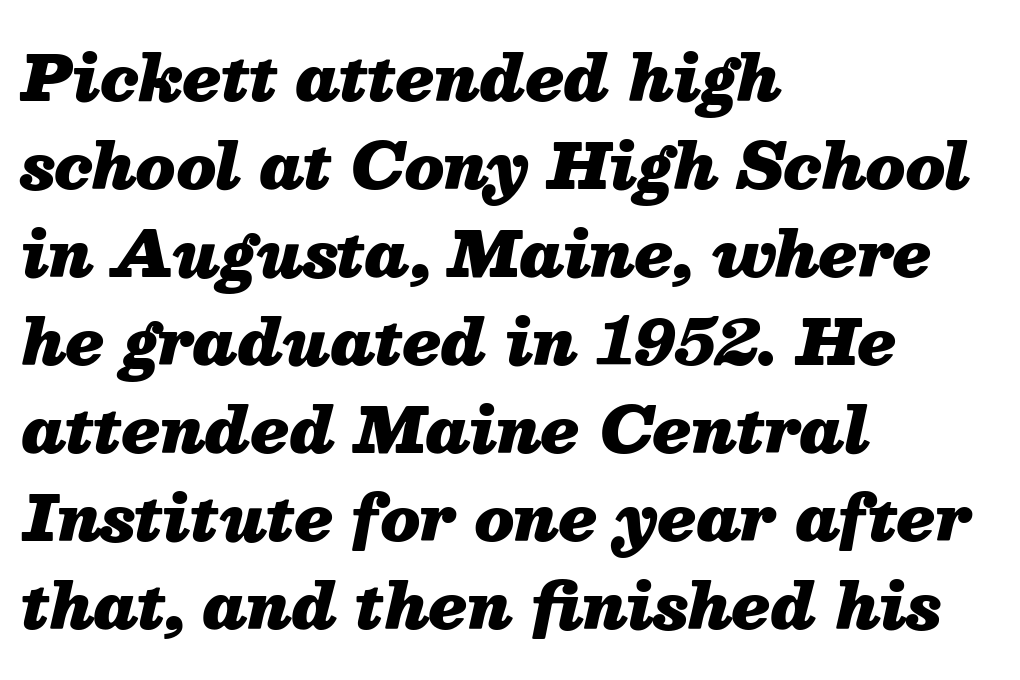
{"italic": "yes", "lean": "right", "slant_degrees": 13, "bold": "yes", "weight": "heavy", "width": "normal", "stroke_contrast": "medium", "x_height": "medium", "monospaced": "no", "underline": "no", "align": "left", "line_spacing": "normal", "line_spacing_ratio": 1.42, "letter_spacing": "normal", "letter_spacing_em": 0.0, "glyph_px": 62}
